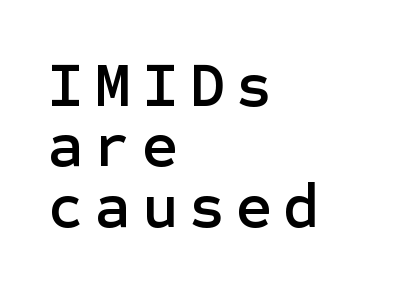
You can tell it's not italic because the verticals are truly vertical. Interline gaps are noticeably narrow in this sample. Does the copy run flush right? No — it runs flush left. The baseline area is clear. Note: no serifs on the glyphs.
